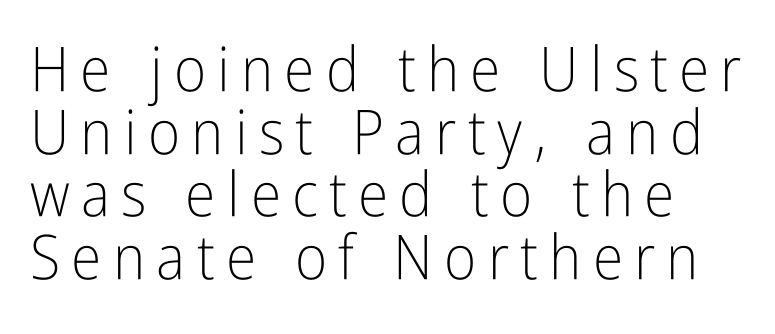
The image shows 62 px light, condensed sans-serif type, upright; set tight line spacing (1.01x), not underlined; low stroke contrast and a medium x-height.
